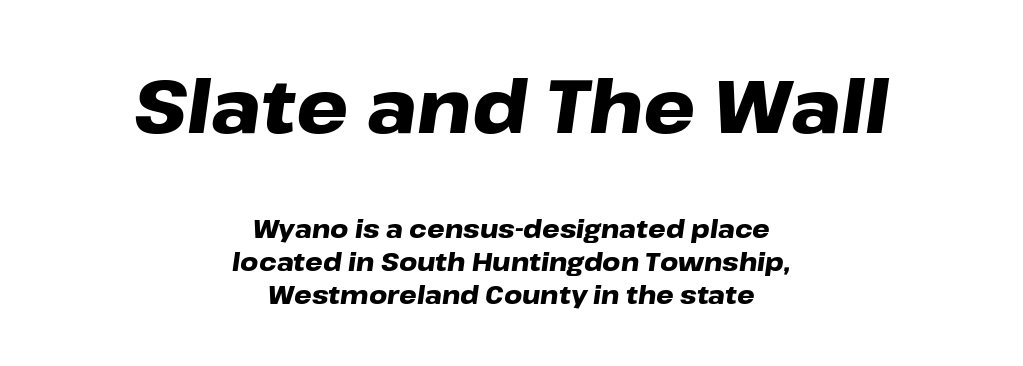
Q: Is the text bold? A: Yes.
Q: Is the text italic (slanted)? A: Yes, it leans right by about 8 degrees.
Q: Is the text underlined? A: No.
Q: How is the paragraph aligned? A: Centered.
Q: Is the spacing between letters normal or unusually wide? A: Normal.
Q: Is the spacing between lines tight, normal or loose? A: Normal.
Q: Which block of text is set in a larger size, the first (top) or the second (bottom)? A: The first (top) one.
Q: Width (condensed, normal, or wide)? A: Wide.
Q: Stroke contrast? A: Low.
Q: x-height? A: Medium.
Q: Monospaced? A: No.
